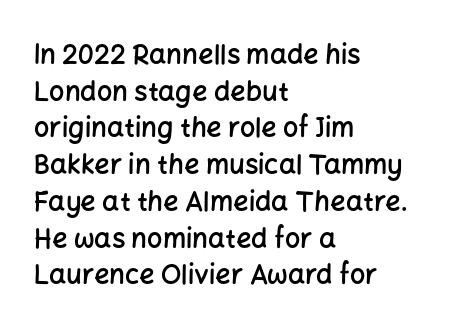
Successive baselines arrive at the customary interval. Nothing unusual about the tracking: characters are spaced as the font intends. Clear beneath every line of the passage. The lettering stays uniformly vertical, giving the passage a roman look. A somewhat darkened texture: the type is semibold rather than bold. Left-aligned paragraph, ragged on the right.
